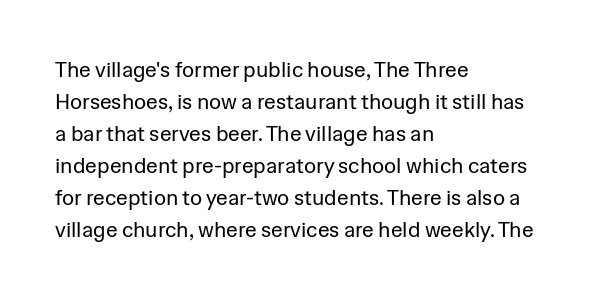
Vertical strokes here are truly vertical. The paragraph has a hard left edge and a soft right edge. The rendering uses a moderate line-height, typical for paragraphs. The cut favours lightness, reaching ordinary text weight at its darkest.
